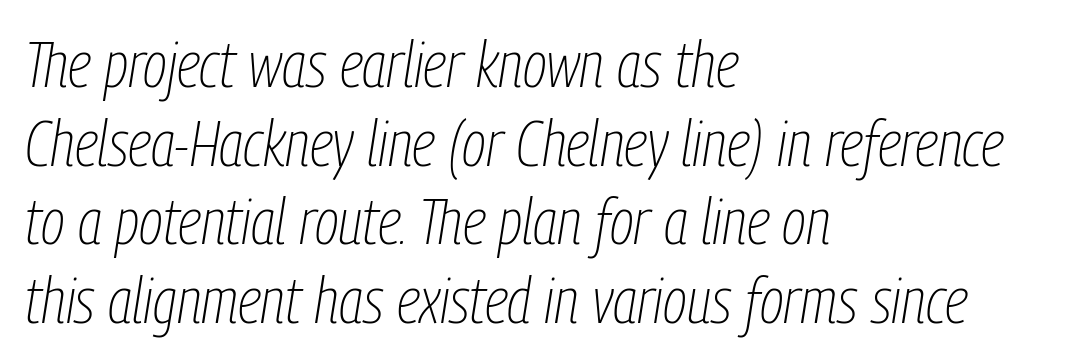
The image shows 64 px thin, condensed type, italic (leaning right); set left-aligned, line spacing 1.23x, normal letter spacing, not underlined; low stroke contrast and a medium x-height.
